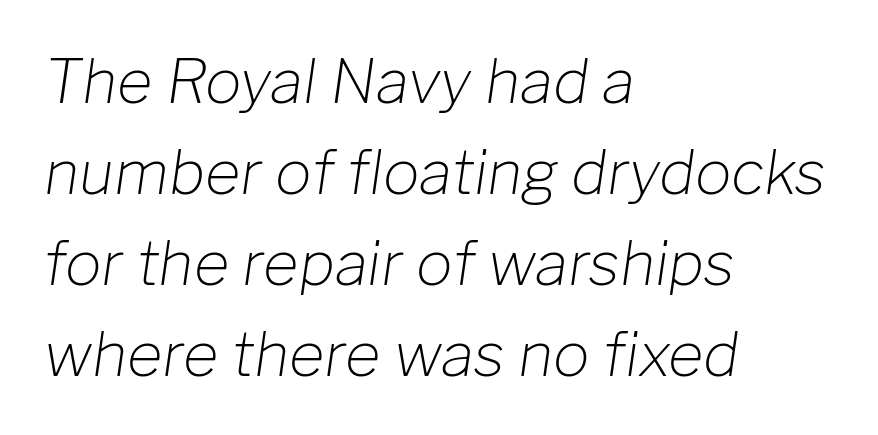
The image shows 61 px light type, italic (leaning right); set left-aligned, normal line spacing (1.49x), normal letter spacing, not underlined; low stroke contrast and a medium x-height.
